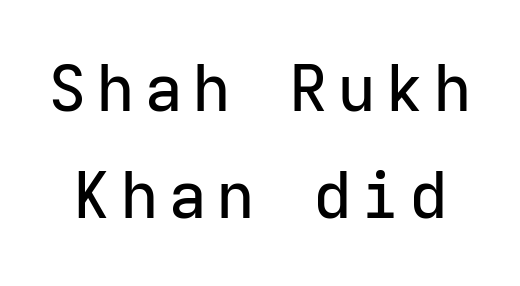
The image shows 65 px sans-serif type, upright, monospaced; set normal line spacing (1.65x), not underlined; low stroke contrast and a medium x-height.
